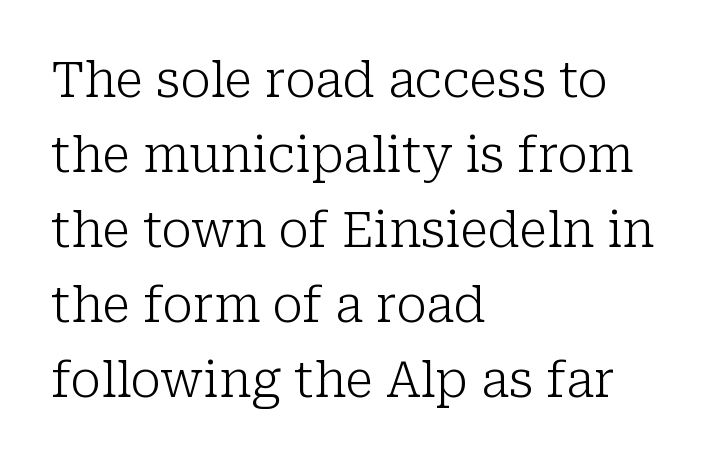
The glyphs are unaccompanied by any horizontal stroke below them. Short and long lines alike share a common starting point at left. Vertical stems look standard width or narrower in stroke. Honestly, the letter spacing is just normal — you wouldn't notice it. Here the designer chose a conventional face with non-uniform glyph widths. The text was rendered using a seriffed face with decorative stroke endings.
